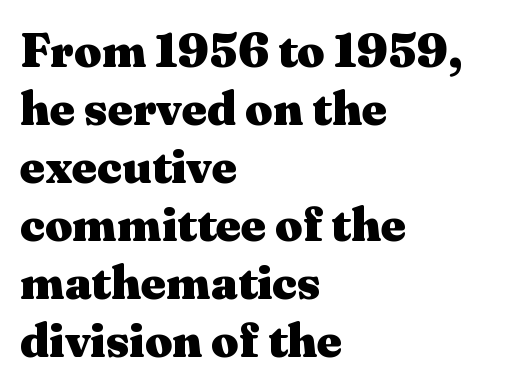
{"serif": "yes", "italic": "no", "bold": "yes", "weight": "heavy", "width": "wide", "stroke_contrast": "medium", "x_height": "medium", "monospaced": "no", "underline": "no", "align": "left", "line_spacing_ratio": 1.21, "letter_spacing": "normal", "letter_spacing_em": 0.0, "glyph_px": 48}
